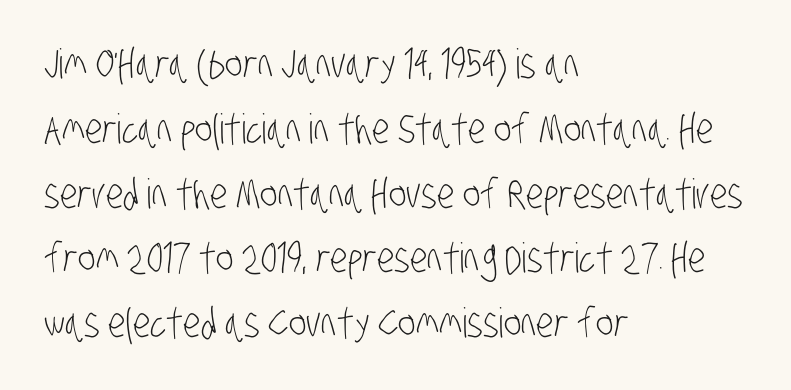
The image shows 41 px light, condensed sans-serif type; set left-aligned, normal line spacing (1.58x), normal letter spacing, not underlined; low stroke contrast and a large x-height.
